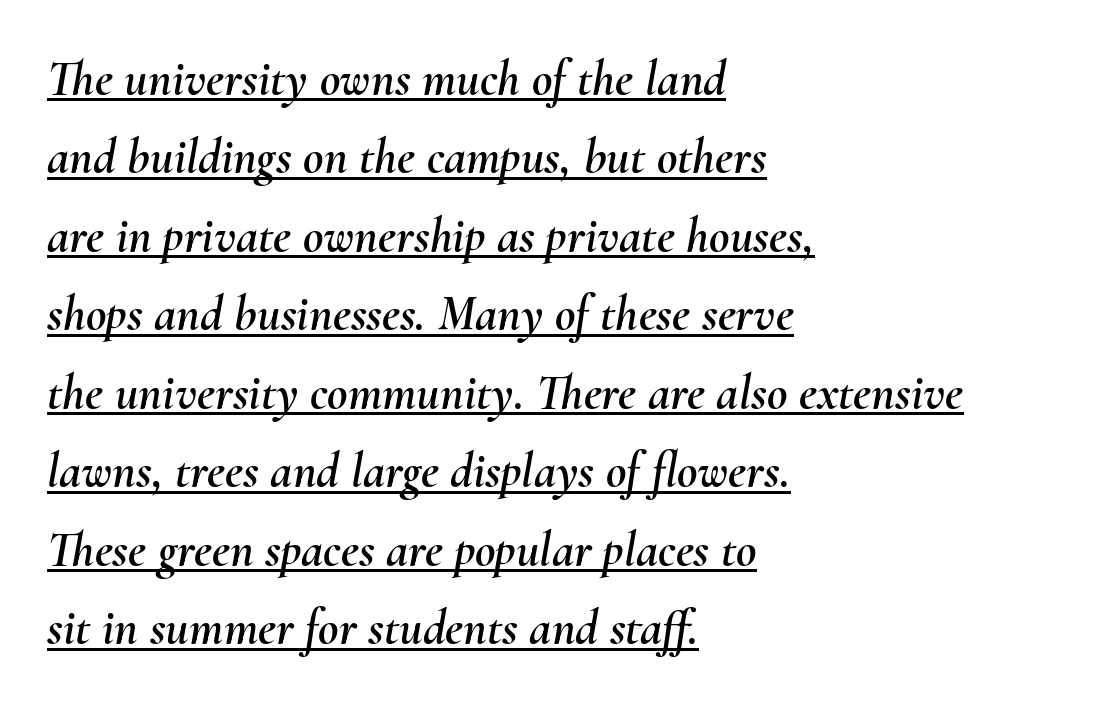
The image shows 50 px text type, italic (leaning right); set left-aligned, normal line spacing (1.57x), normal letter spacing, underlined; medium stroke contrast and a small x-height.
